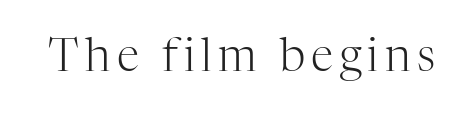
{"serif": "yes", "italic": "no", "bold": "no", "weight": "light", "width": "normal", "stroke_contrast": "high", "x_height": "medium", "monospaced": "no", "underline": "no", "glyph_px": 45}
